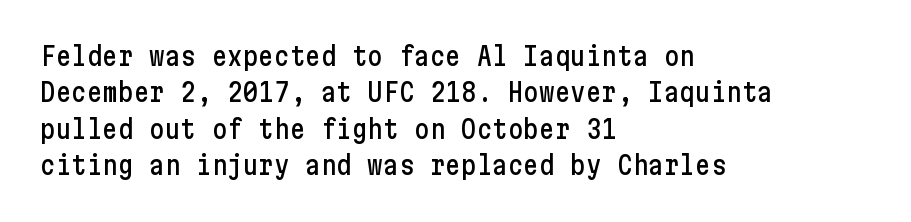
{"italic": "no", "underline": "no", "align": "left", "line_spacing": "normal", "line_spacing_ratio": 1.4, "letter_spacing": "normal", "letter_spacing_em": 0.0, "glyph_px": 26}
